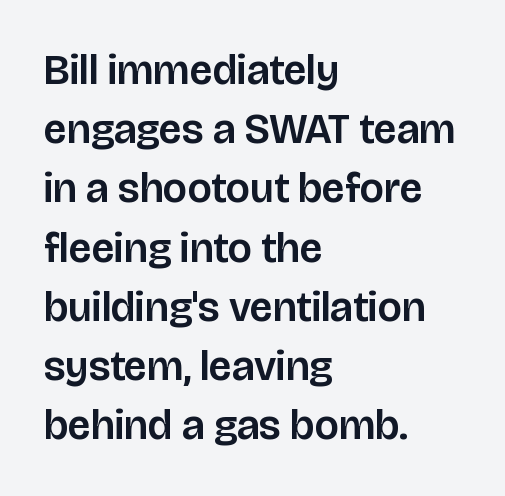
The image shows 42 px sans-serif type, upright; set left-aligned, normal line spacing (1.41x), normal letter spacing, not underlined; low stroke contrast and a large x-height.
